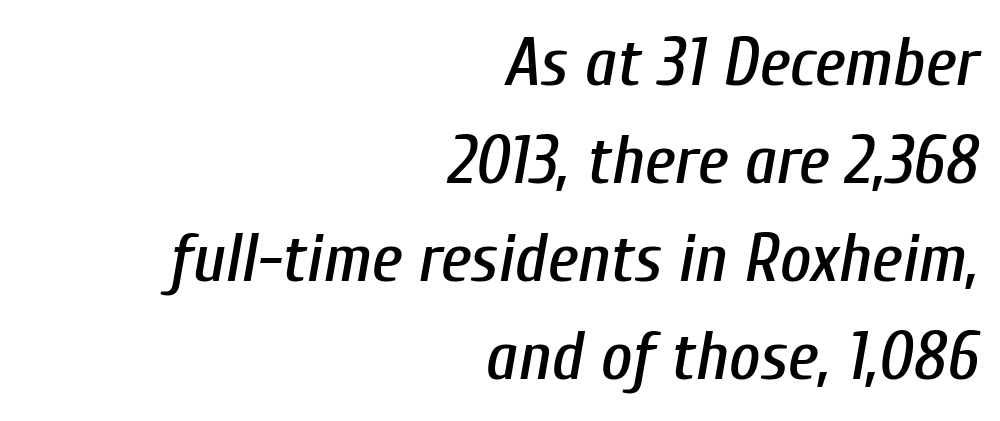
{"italic": "yes", "lean": "right", "slant_degrees": 10, "width": "condensed", "stroke_contrast": "low", "x_height": "medium", "monospaced": "no", "underline": "no", "align": "right", "line_spacing": "normal", "line_spacing_ratio": 1.44, "letter_spacing": "normal", "letter_spacing_em": 0.0, "glyph_px": 68}
